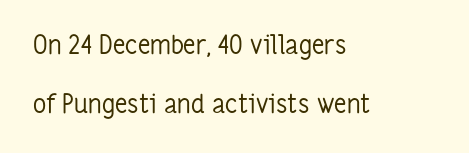
The image shows 26 px text type, upright; set left-aligned, loose line spacing (2.27x), normal letter spacing, not underlined.
